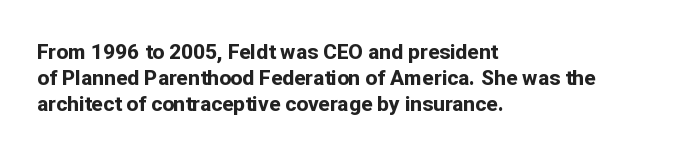
Q: Is the text bold? A: Yes.
Q: Is the text italic (slanted)? A: No, it is upright.
Q: Is the text underlined? A: No.
Q: How is the paragraph aligned? A: Left-aligned.
Q: Is the spacing between letters normal or unusually wide? A: Normal.
Q: Is the spacing between lines tight, normal or loose? A: Normal.
